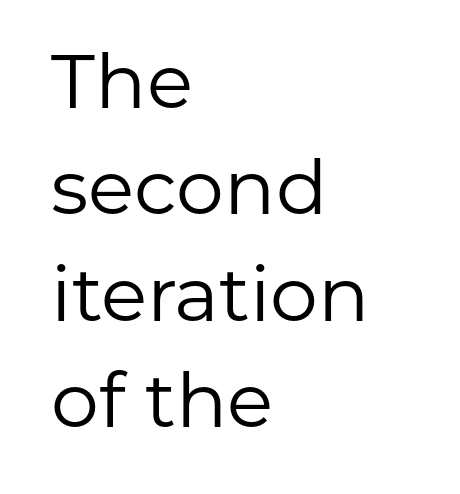
{"serif": "no", "italic": "no", "bold": "no", "weight": "regular", "width": "normal", "stroke_contrast": "low", "x_height": "medium", "monospaced": "no", "underline": "no", "align": "left", "line_spacing": "normal", "line_spacing_ratio": 1.4, "letter_spacing": "normal", "letter_spacing_em": 0.0, "glyph_px": 76}
